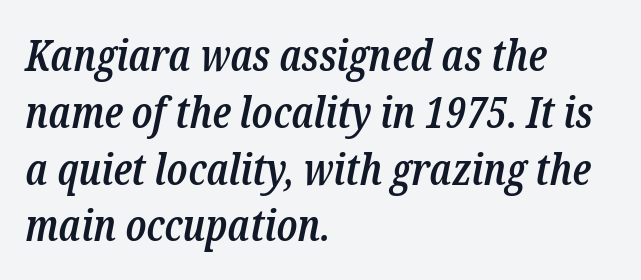
Between one letter and the next there's only the usual sliver of space. The paragraph has a hard left edge and a soft right edge. The space beneath each line is pristine and unruled. Designer's note — italics engaged. Horizontal bands of white between lines are of average thickness. The font is running at a semibold setting, under full bold.
